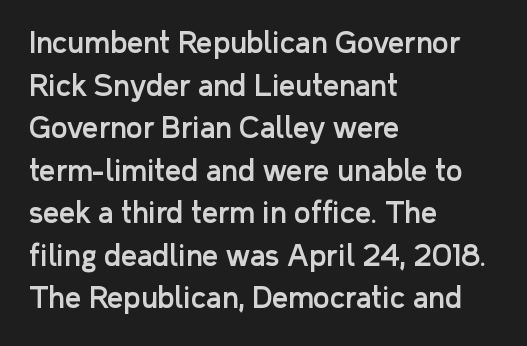
{"serif": "no", "italic": "no", "width": "normal", "stroke_contrast": "low", "x_height": "medium", "monospaced": "no", "underline": "no", "align": "left", "line_spacing": "normal", "line_spacing_ratio": 1.52, "letter_spacing": "normal", "letter_spacing_em": 0.0, "glyph_px": 28}
